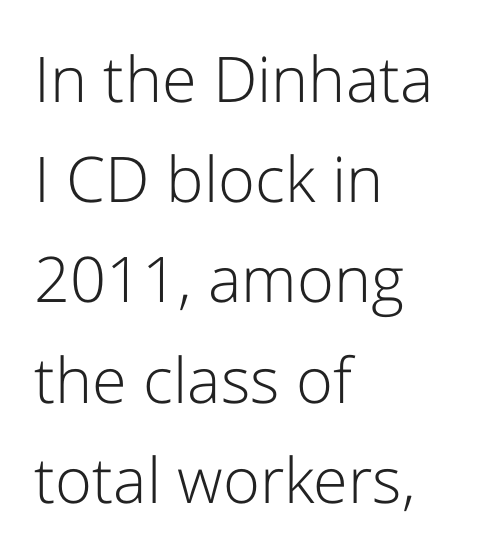
Short and long lines alike share a common starting point at left. Compared with a typical body face, this is equally light or lighter still. The text was rendered using a sans face with plain stroke endings. Vertically, the passage feels balanced, rows spaced as you'd expect. Each letter keeps its own natural width here, so spacing adapts to shape.
